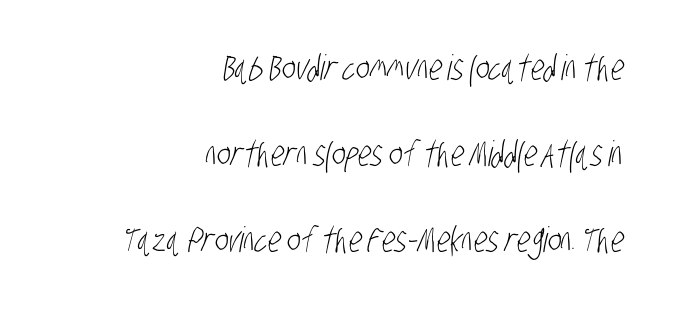
Q: Is the text bold? A: No.
Q: Is the typeface a serif or a sans-serif typeface? A: Sans-serif.
Q: Is the text underlined? A: No.
Q: How is the paragraph aligned? A: Right-aligned.
Q: Is the spacing between letters normal or unusually wide? A: Normal.
Q: Is the spacing between lines tight, normal or loose? A: Loose.
Q: Width (condensed, normal, or wide)? A: Condensed.
Q: Stroke contrast? A: Low.
Q: x-height? A: Large.
Q: Monospaced? A: No.
